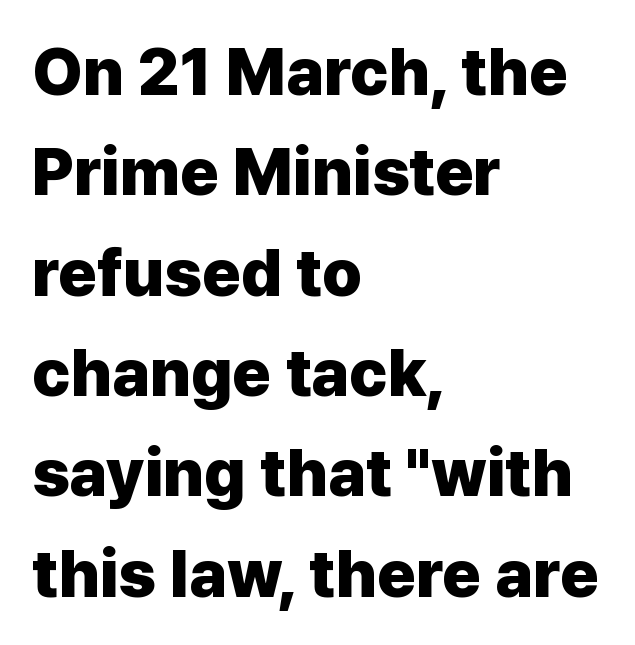
{"serif": "no", "italic": "no", "bold": "yes", "weight": "heavy", "width": "normal", "stroke_contrast": "low", "x_height": "medium", "monospaced": "no", "underline": "no", "align": "left", "line_spacing": "normal", "line_spacing_ratio": 1.52, "letter_spacing": "normal", "letter_spacing_em": 0.0, "glyph_px": 66}
